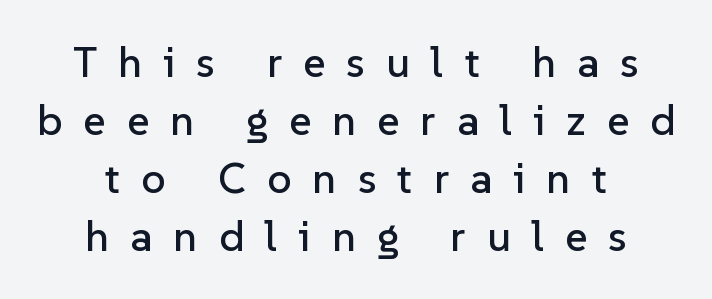
Q: Is the text italic (slanted)? A: No, it is upright.
Q: Is the typeface a serif or a sans-serif typeface? A: Sans-serif.
Q: Is the text underlined? A: No.
Q: How is the paragraph aligned? A: Centered.
Q: Is the spacing between letters normal or unusually wide? A: Unusually wide.
Q: Is the spacing between lines tight, normal or loose? A: Normal.
Q: Width (condensed, normal, or wide)? A: Normal.
Q: Stroke contrast? A: Low.
Q: x-height? A: Medium.
Q: Monospaced? A: No.
